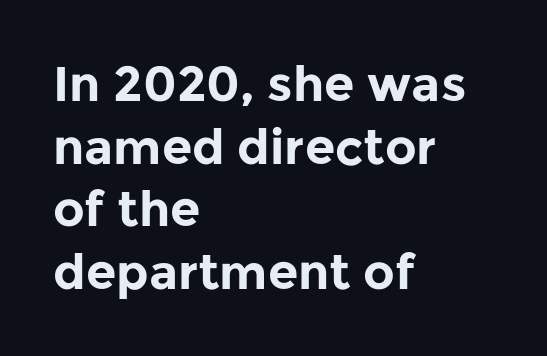
Q: Is the text bold? A: Yes.
Q: Is the text italic (slanted)? A: No, it is upright.
Q: Is the typeface a serif or a sans-serif typeface? A: Sans-serif.
Q: Is the text underlined? A: No.
Q: How is the paragraph aligned? A: Left-aligned.
Q: Is the spacing between letters normal or unusually wide? A: Normal.
Q: Is the spacing between lines tight, normal or loose? A: Normal.
Q: Width (condensed, normal, or wide)? A: Normal.
Q: Stroke contrast? A: Low.
Q: x-height? A: Medium.
Q: Monospaced? A: No.
